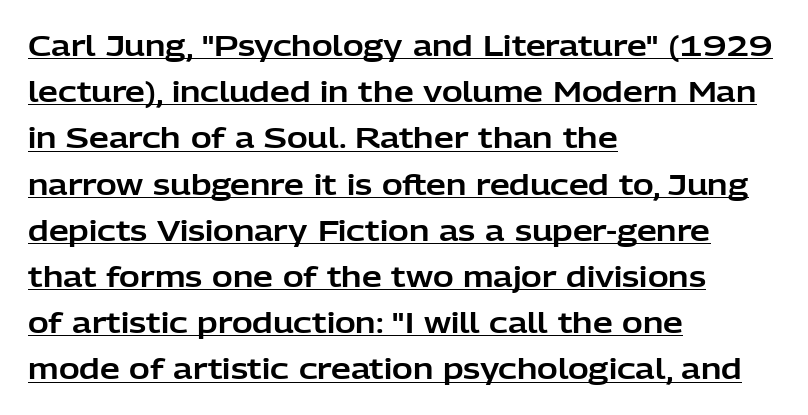
The image shows 28 px sans-serif type, upright; set left-aligned, normal line spacing (1.65x), normal letter spacing, underlined; low stroke contrast and a medium x-height.
